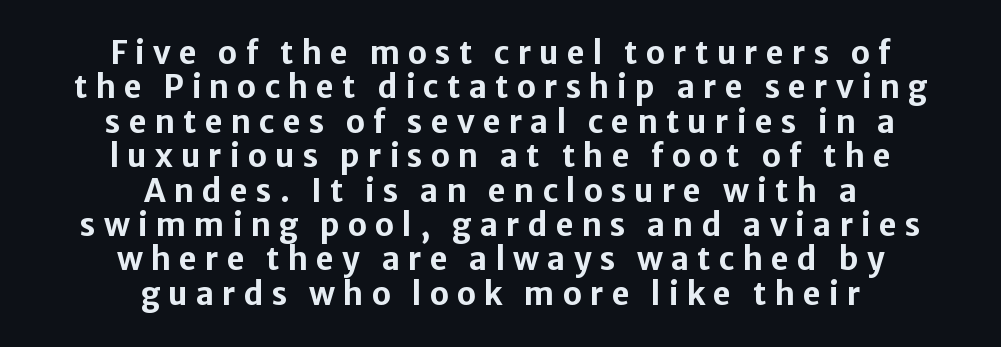
{"serif": "no", "italic": "no", "bold": "yes", "weight": "bold", "width": "normal", "stroke_contrast": "low", "x_height": "medium", "monospaced": "no", "underline": "no", "align": "center", "line_spacing": "tight", "line_spacing_ratio": 1.11, "letter_spacing": "wide", "letter_spacing_em": 0.26, "glyph_px": 31}
